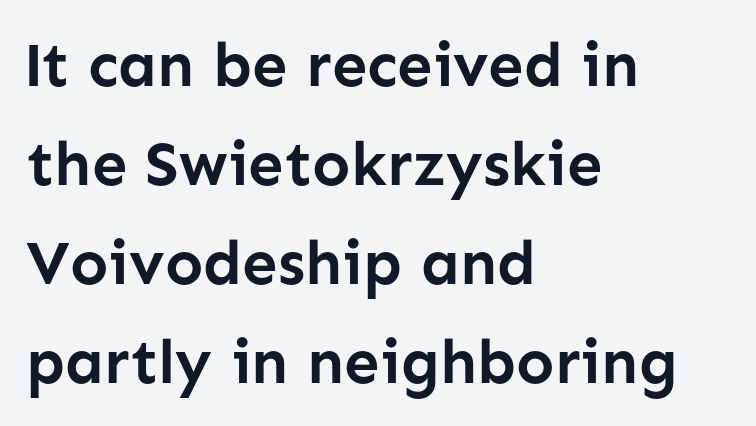
Quick note: not italic, upright. The face used here is a sans, in the tradition of grotesques and geometrics. These lines stack with their left ends in a neat column. The string is rendered with underlining switched off. Does the leading feel generous? No, just average. The gaps between neighbouring characters are ordinary and unremarkable.
